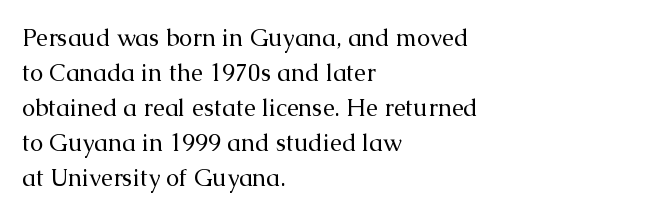
{"italic": "no", "bold": "no", "underline": "no", "align": "left", "line_spacing": "normal", "line_spacing_ratio": 1.46, "letter_spacing": "normal", "letter_spacing_em": 0.0, "glyph_px": 24}
